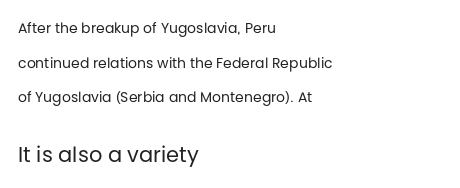
The image shows 21 px text type, upright; set left-aligned, loose line spacing (2.47x), normal letter spacing, not underlined; the second (bottom) block is 1.5x larger.
